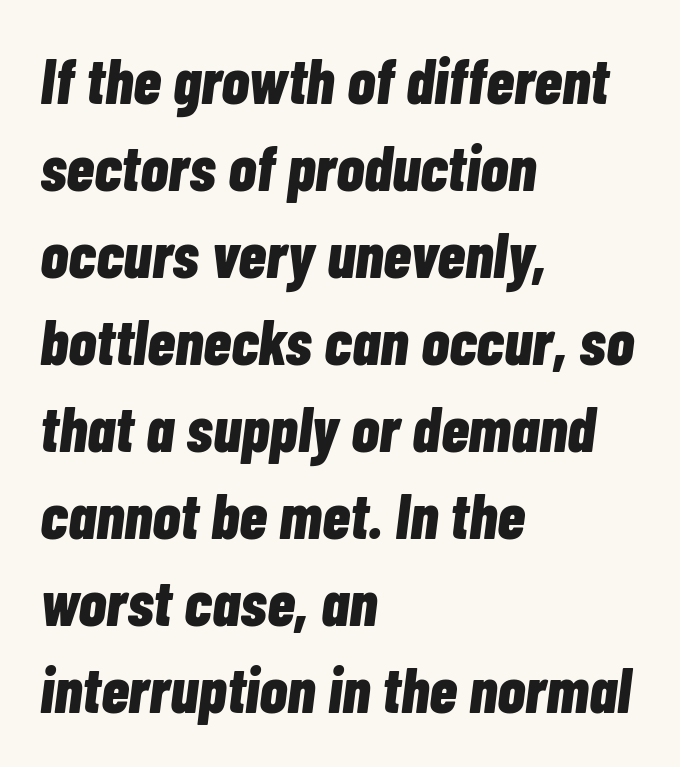
Nobody touched the tracking dial on this one. Notice how the passage keeps a crisp vertical edge on the left only. These lines are rendered in a variable-pitch font. This rendering features lettering with no underline. Whoever set this chose a conventional vertical rhythm.
